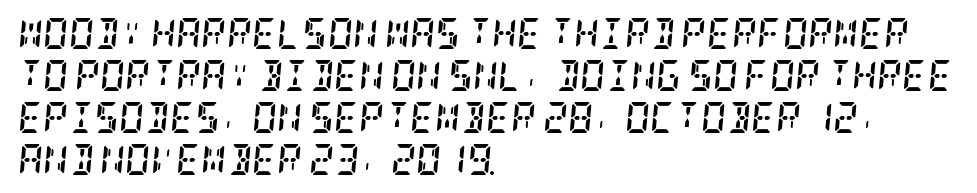
{"serif": "yes", "italic": "yes", "lean": "right", "slant_degrees": 5, "bold": "yes", "weight": "semibold", "width": "condensed", "stroke_contrast": "low", "x_height": "large", "underline": "no", "align": "left", "line_spacing": "normal", "line_spacing_ratio": 1.35, "letter_spacing": "normal", "letter_spacing_em": 0.0, "glyph_px": 31}
